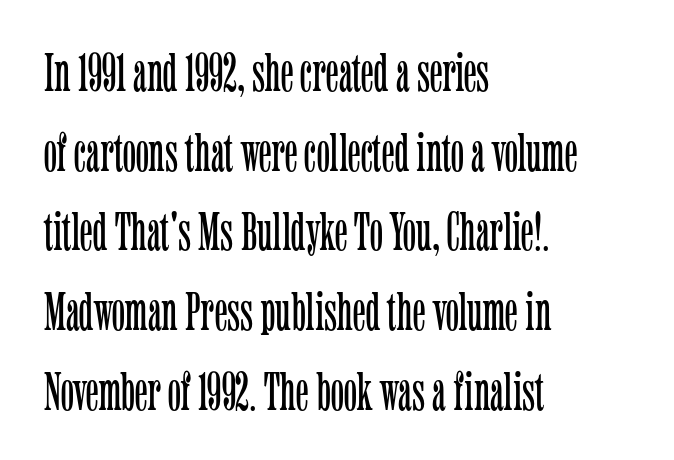
The image shows 55 px light, condensed serif type, upright; set left-aligned, normal line spacing (1.45x), normal letter spacing, not underlined; low stroke contrast and a medium x-height.
